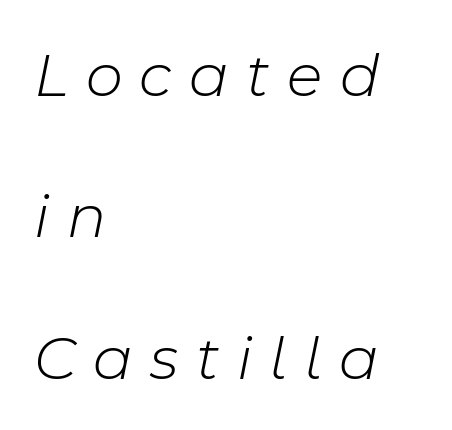
Compared with a typical body face, this is equally light or lighter still. Characters are canted at an angle relative to the baseline's perpendicular. The typesetter chose a ragged-right arrangement here. Lines of text with bare space underneath.
